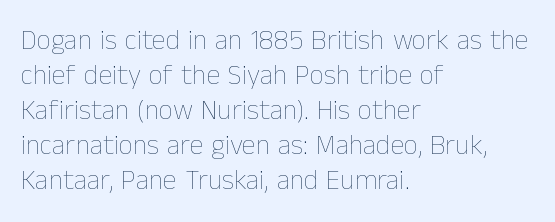
The image shows 28 px thin type, upright; set left-aligned, normal line spacing (1.25x), normal letter spacing, not underlined; low stroke contrast and a medium x-height.
